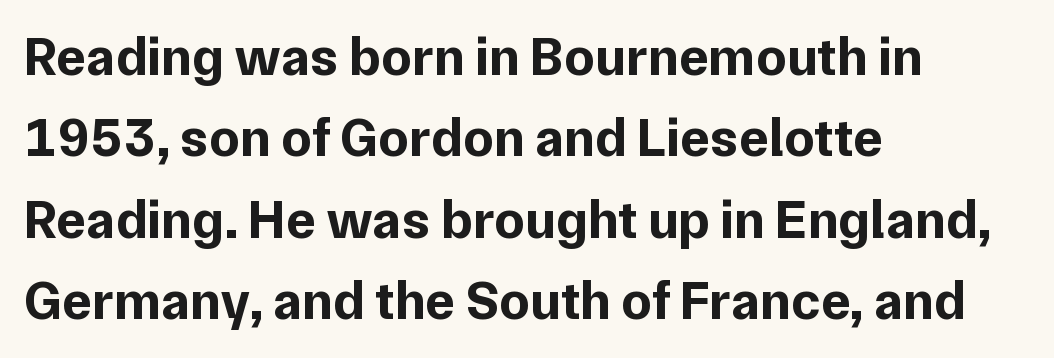
{"serif": "no", "italic": "no", "bold": "yes", "weight": "bold", "width": "normal", "stroke_contrast": "low", "x_height": "medium", "monospaced": "no", "underline": "no", "align": "left", "line_spacing": "normal", "line_spacing_ratio": 1.48, "letter_spacing": "normal", "letter_spacing_em": 0.0, "glyph_px": 55}
